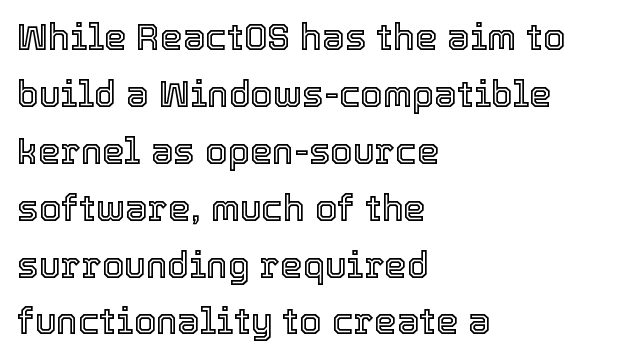
Each letter keeps its own natural width here, so spacing adapts to shape. If you drew a line through each stem, it would be perfectly vertical. These lines stack with their left ends in a neat column. The zone under the glyphs is completely vacant. Inter-character spacing is left at the font's built-in metrics. The passage shown stacks its lines at a standard gap.
